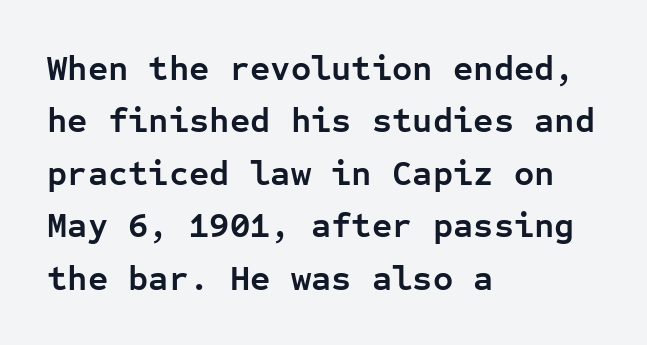
Letter spacing: default. Every character here occupies the same horizontal width, giving the sample a typewriter-like rhythm. Is this a sans? Yes — the strokes have no serifs. Bare-footed words on every line. It's the straight-up-and-down kind of type. The designer left line spacing at the default.
